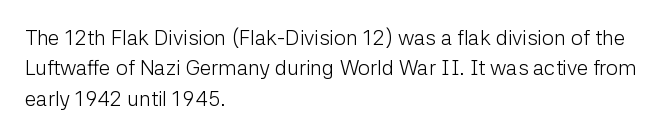
{"italic": "no", "bold": "no", "underline": "no", "align": "left", "line_spacing": "normal", "line_spacing_ratio": 1.45, "letter_spacing": "normal", "letter_spacing_em": 0.0, "glyph_px": 21}
